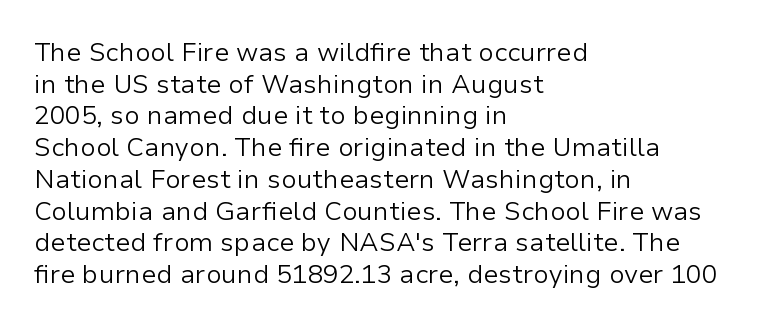
{"italic": "no", "bold": "no", "underline": "no", "align": "left", "line_spacing_ratio": 1.22, "letter_spacing": "normal", "letter_spacing_em": 0.0, "glyph_px": 26}
